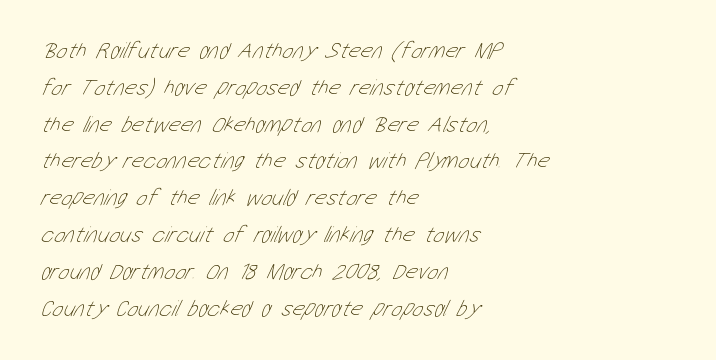
Default kerning and tracking; the words read as compact shapes. A typesetter would call this leading conventional body-copy spacing. Weight: in the light-to-regular range. Horizontally, the lines are justified to the leading edge only. The passage shown is not underscored anywhere.
